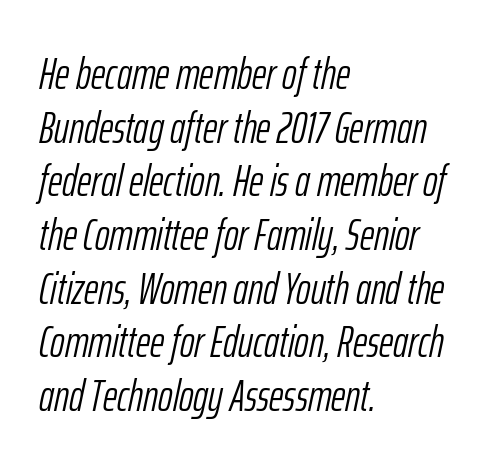
The image shows 44 px light, condensed type, italic (leaning right); set left-aligned, line spacing 1.22x, normal letter spacing, not underlined; low stroke contrast and a medium x-height.
